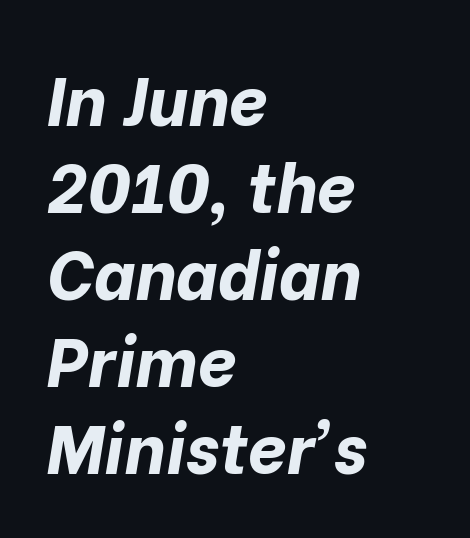
Q: Is the text bold? A: Yes.
Q: Is the text italic (slanted)? A: Yes, it leans right by about 10 degrees.
Q: Is the text underlined? A: No.
Q: How is the paragraph aligned? A: Left-aligned.
Q: Is the spacing between letters normal or unusually wide? A: Normal.
Q: Is the spacing between lines tight, normal or loose? A: Normal.
Q: Width (condensed, normal, or wide)? A: Normal.
Q: Stroke contrast? A: Low.
Q: x-height? A: Medium.
Q: Monospaced? A: No.
